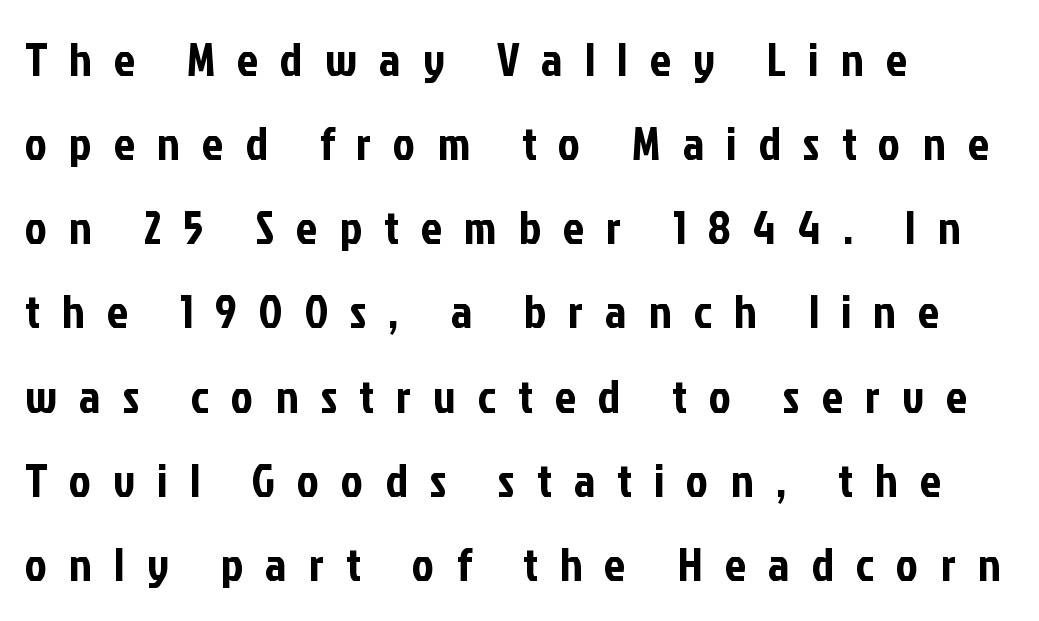
Q: Is the text italic (slanted)? A: No, it is upright.
Q: Is the typeface a serif or a sans-serif typeface? A: Sans-serif.
Q: Is the text underlined? A: No.
Q: How is the paragraph aligned? A: Left-aligned.
Q: Is the spacing between letters normal or unusually wide? A: Unusually wide.
Q: Width (condensed, normal, or wide)? A: Condensed.
Q: Stroke contrast? A: Low.
Q: x-height? A: Medium.
Q: Monospaced? A: No.
